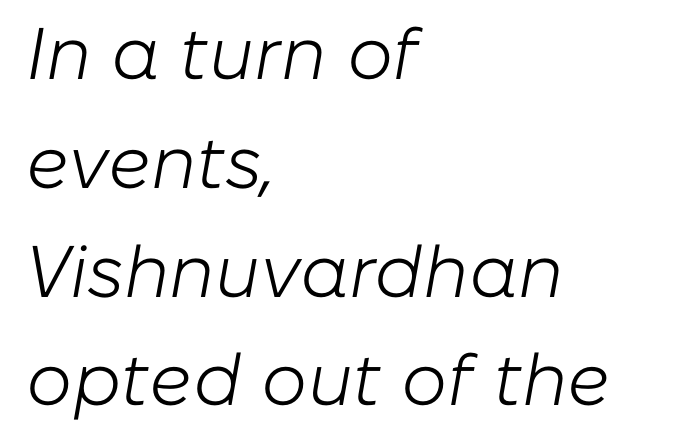
Spacing verdict: proportional, widths tailored to each character. The paragraph has a hard left edge and a soft right edge. Weight: not bold — regular or lighter. If you measured baseline to baseline, you'd find a middling distance. A bare baseline throughout the passage.
